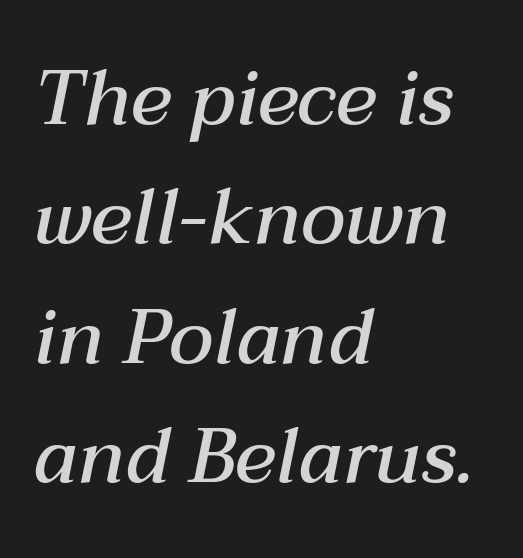
Q: Is the text bold? A: Semi-bold.
Q: Is the text italic (slanted)? A: Yes, it leans right by about 12 degrees.
Q: Is the text underlined? A: No.
Q: How is the paragraph aligned? A: Left-aligned.
Q: Is the spacing between letters normal or unusually wide? A: Normal.
Q: Is the spacing between lines tight, normal or loose? A: Normal.
Q: Width (condensed, normal, or wide)? A: Normal.
Q: Stroke contrast? A: Medium.
Q: x-height? A: Medium.
Q: Monospaced? A: No.
